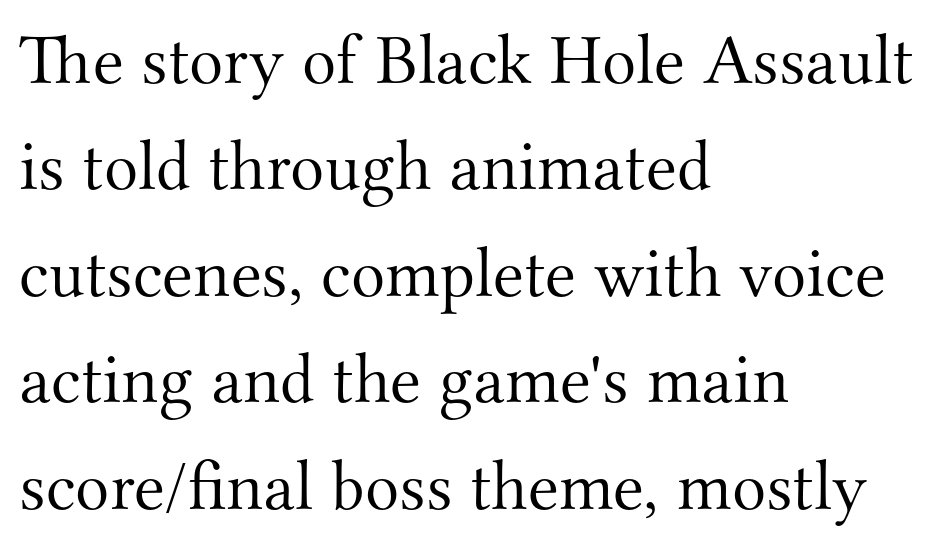
{"serif": "yes", "italic": "no", "bold": "no", "weight": "light", "width": "normal", "stroke_contrast": "medium", "x_height": "small", "monospaced": "no", "underline": "no", "align": "left", "line_spacing": "normal", "line_spacing_ratio": 1.5, "letter_spacing": "normal", "letter_spacing_em": 0.0, "glyph_px": 71}
